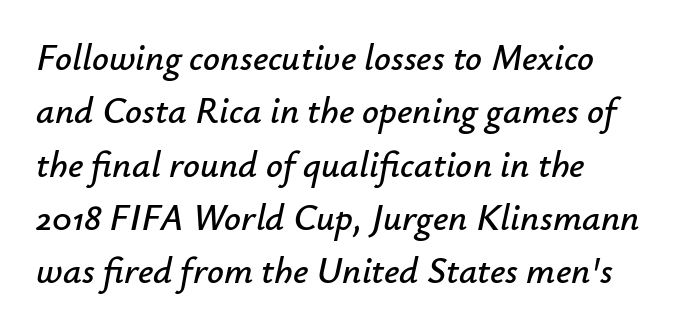
Does the leading feel generous? No, just average. The horizontal fit of the characters is conventional and even. Spacing verdict: proportional, widths tailored to each character. A typesetter would mark this as italic.
